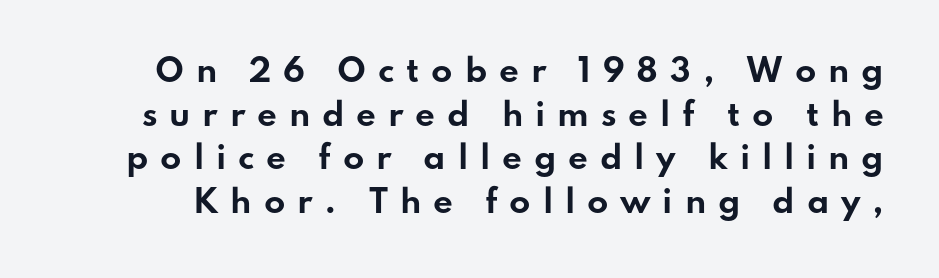
The image shows 31 px bold, wide sans-serif type, upright; set normal line spacing (1.41x), unusually wide letter spacing (+0.38 em), not underlined; low stroke contrast and a small x-height.
